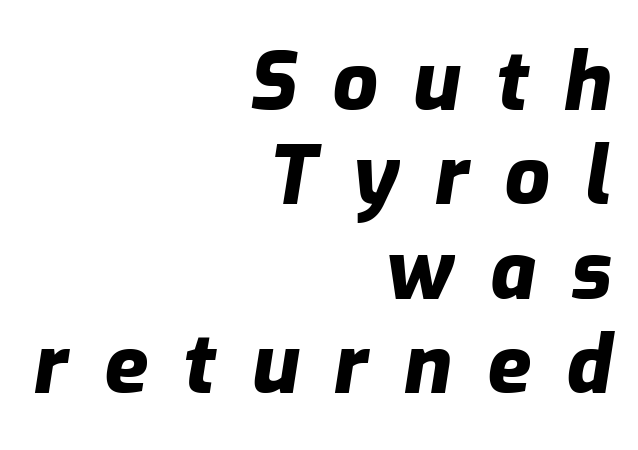
Compared with ordinary roman type, these characters are visibly tilted. Anything drawn beneath the words? Only blank space. I'd describe the lettering as bold — thick and assertive. The typesetter chose a ragged-left arrangement here. Letter spacing: wide.
